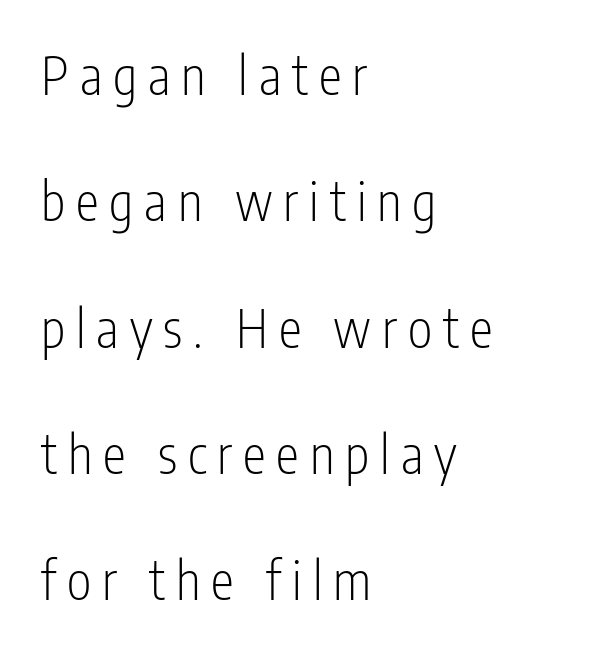
Q: Is the text bold? A: No.
Q: Is the text italic (slanted)? A: No, it is upright.
Q: Is the typeface a serif or a sans-serif typeface? A: Sans-serif.
Q: Is the text underlined? A: No.
Q: How is the paragraph aligned? A: Left-aligned.
Q: Is the spacing between letters normal or unusually wide? A: Unusually wide.
Q: Is the spacing between lines tight, normal or loose? A: Loose.
Q: Width (condensed, normal, or wide)? A: Condensed.
Q: Stroke contrast? A: Low.
Q: x-height? A: Medium.
Q: Monospaced? A: No.
